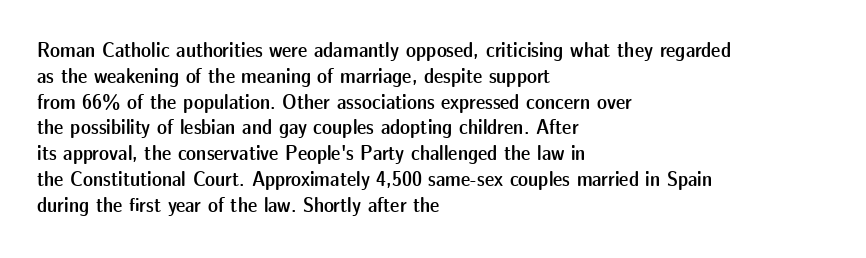
Q: Is the text bold? A: Semi-bold.
Q: Is the text italic (slanted)? A: No, it is upright.
Q: Is the text underlined? A: No.
Q: How is the paragraph aligned? A: Left-aligned.
Q: Is the spacing between letters normal or unusually wide? A: Normal.
